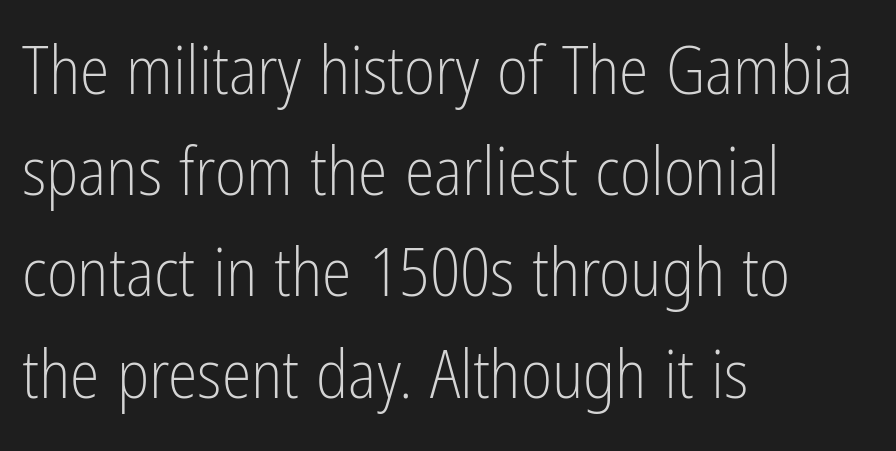
The image shows 67 px light, condensed sans-serif type, upright; set left-aligned, normal line spacing (1.51x), normal letter spacing, not underlined; low stroke contrast and a medium x-height.
